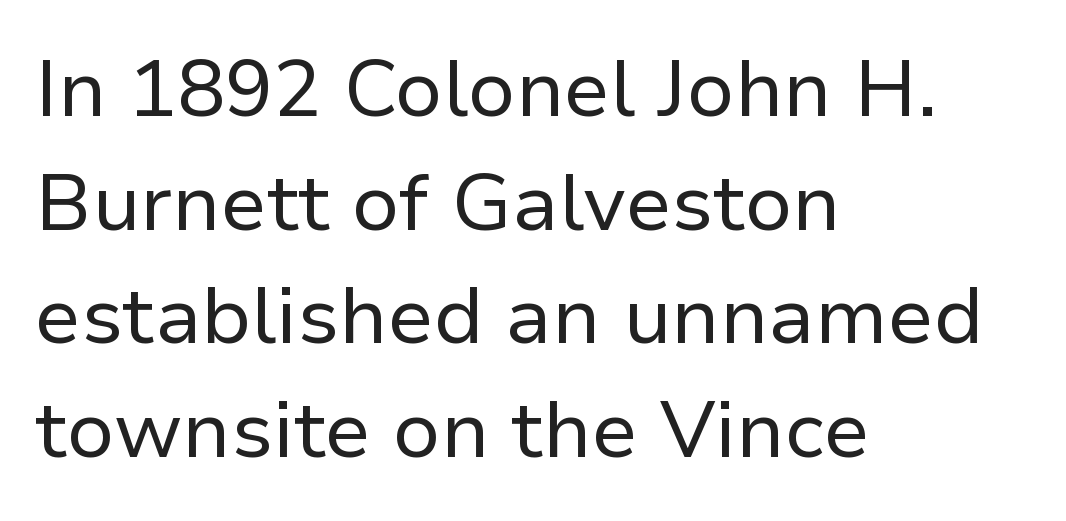
{"serif": "no", "italic": "no", "bold": "no", "weight": "regular", "width": "normal", "stroke_contrast": "low", "x_height": "medium", "monospaced": "no", "underline": "no", "align": "left", "line_spacing": "normal", "line_spacing_ratio": 1.42, "letter_spacing": "normal", "letter_spacing_em": 0.0, "glyph_px": 80}
